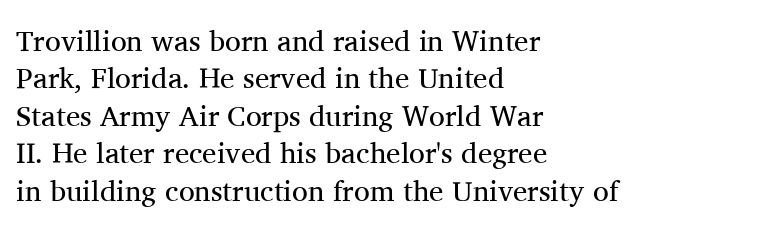
Q: Is the text bold? A: No.
Q: Is the text italic (slanted)? A: No, it is upright.
Q: Is the typeface a serif or a sans-serif typeface? A: Serif.
Q: Is the text underlined? A: No.
Q: How is the paragraph aligned? A: Left-aligned.
Q: Is the spacing between letters normal or unusually wide? A: Normal.
Q: Is the spacing between lines tight, normal or loose? A: Normal.
Q: Width (condensed, normal, or wide)? A: Normal.
Q: Stroke contrast? A: Medium.
Q: x-height? A: Medium.
Q: Monospaced? A: No.
